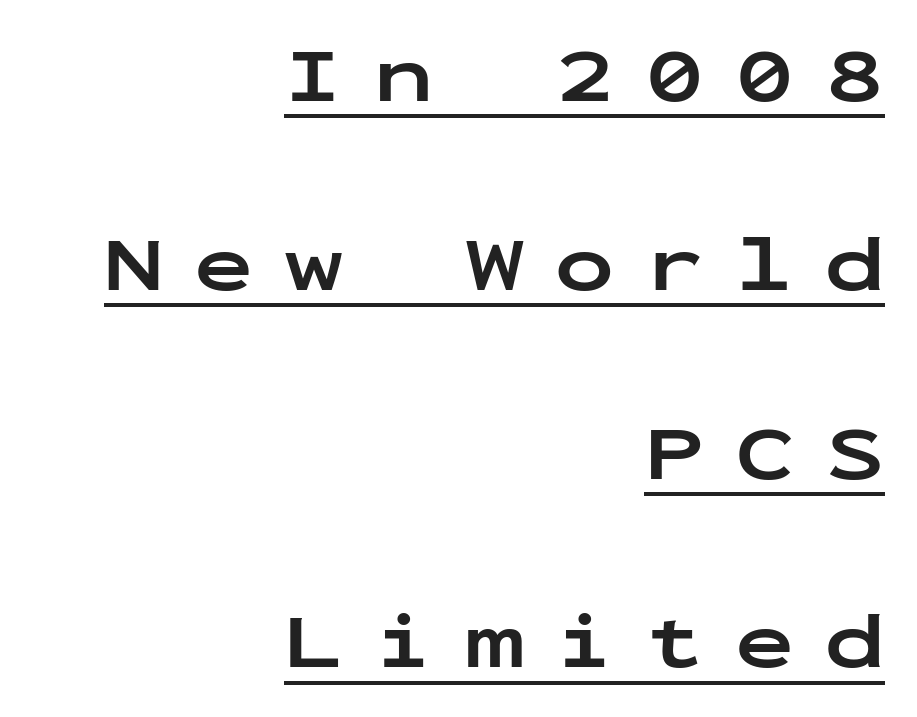
The image shows 79 px bold, wide sans-serif type, upright, monospaced; set right-aligned, loose line spacing (2.39x), unusually wide letter spacing (+0.39 em), underlined; low stroke contrast and a medium x-height.
